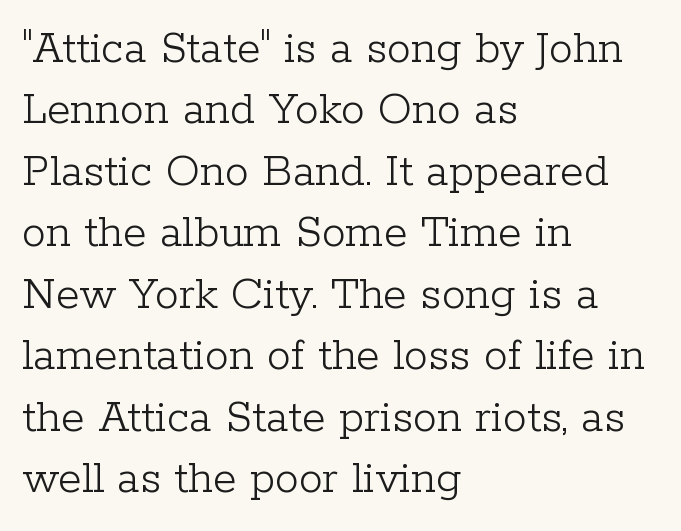
Q: Is the text bold? A: No.
Q: Is the text italic (slanted)? A: No, it is upright.
Q: Is the typeface a serif or a sans-serif typeface? A: Serif.
Q: Is the text underlined? A: No.
Q: How is the paragraph aligned? A: Left-aligned.
Q: Is the spacing between letters normal or unusually wide? A: Normal.
Q: Is the spacing between lines tight, normal or loose? A: Normal.
Q: Width (condensed, normal, or wide)? A: Normal.
Q: Stroke contrast? A: Low.
Q: x-height? A: Medium.
Q: Monospaced? A: No.
